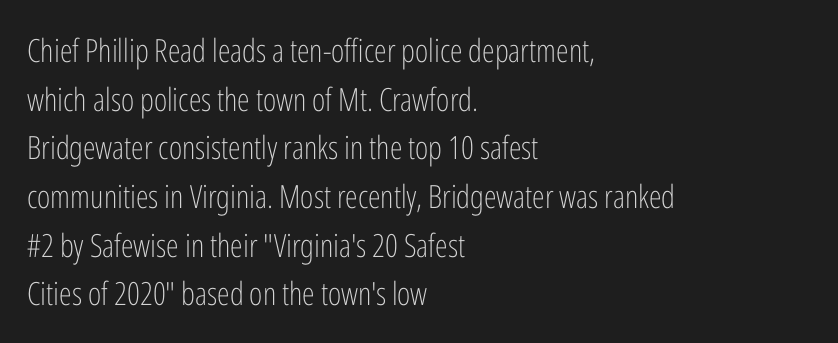
The image shows 32 px light, condensed sans-serif type, upright; set left-aligned, normal line spacing (1.52x), normal letter spacing, not underlined; low stroke contrast and a medium x-height.
